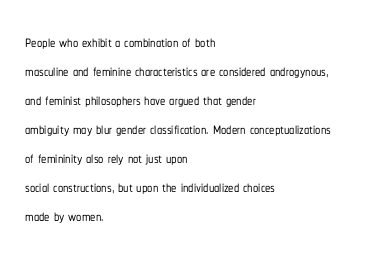
The image shows 21 px text type, upright; set left-aligned, normal line spacing (1.38x), normal letter spacing, not underlined.
